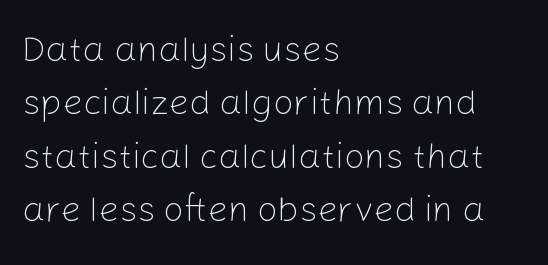
{"serif": "no", "italic": "no", "bold": "no", "weight": "light", "width": "normal", "stroke_contrast": "low", "x_height": "medium", "monospaced": "no", "underline": "no", "align": "left", "line_spacing": "normal", "line_spacing_ratio": 1.48, "letter_spacing": "normal", "letter_spacing_em": 0.0, "glyph_px": 36}
